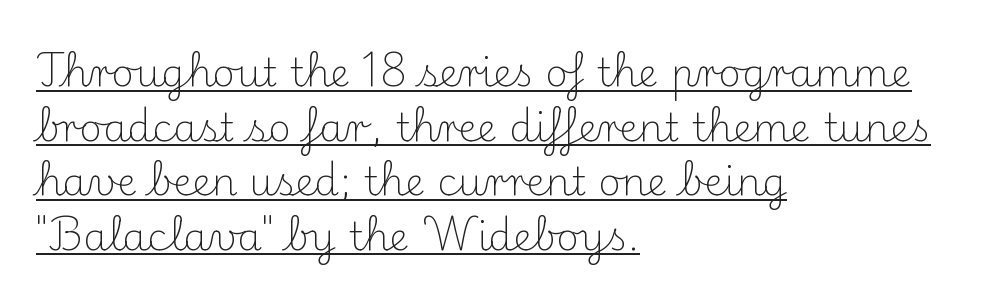
Q: Is the text bold? A: No.
Q: Is the text italic (slanted)? A: No, it is upright.
Q: Is the typeface a serif or a sans-serif typeface? A: Serif.
Q: Is the text underlined? A: Yes.
Q: How is the paragraph aligned? A: Left-aligned.
Q: Is the spacing between letters normal or unusually wide? A: Normal.
Q: Is the spacing between lines tight, normal or loose? A: Normal.
Q: Width (condensed, normal, or wide)? A: Normal.
Q: Stroke contrast? A: Medium.
Q: x-height? A: Small.
Q: Monospaced? A: No.
